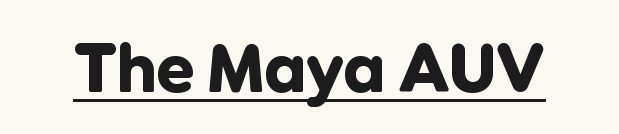
Q: Is the text bold? A: Yes.
Q: Is the text italic (slanted)? A: No, it is upright.
Q: Is the typeface a serif or a sans-serif typeface? A: Sans-serif.
Q: Is the text underlined? A: Yes.
Q: Is the spacing between letters normal or unusually wide? A: Normal.
Q: Width (condensed, normal, or wide)? A: Normal.
Q: Stroke contrast? A: Low.
Q: x-height? A: Medium.
Q: Monospaced? A: No.
